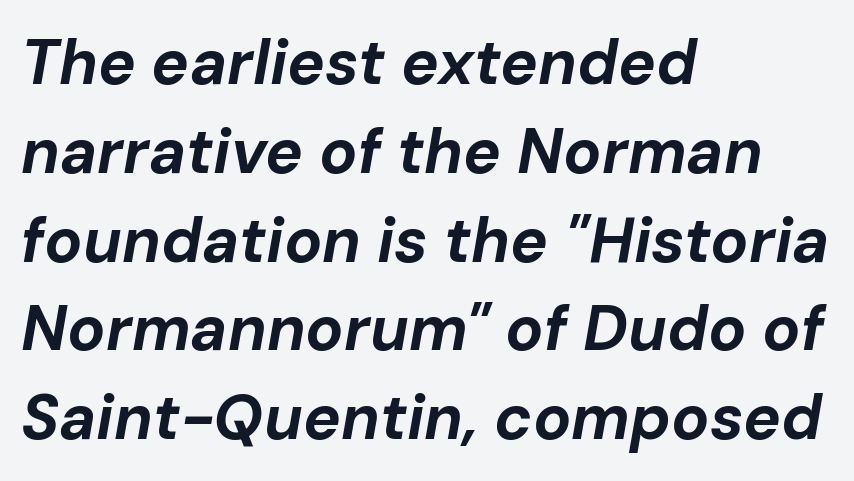
The image shows 63 px bold type, italic (leaning right); set left-aligned, normal line spacing (1.41x), normal letter spacing, not underlined; low stroke contrast and a medium x-height.
